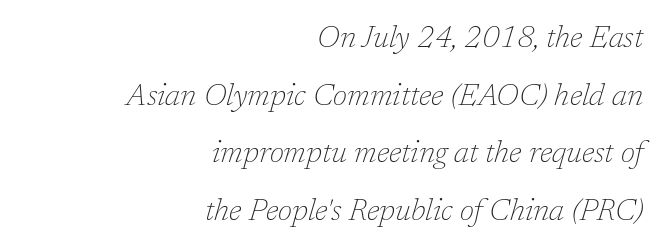
{"serif": "yes", "italic": "yes", "lean": "right", "slant_degrees": 17, "bold": "no", "weight": "thin", "width": "normal", "stroke_contrast": "low", "x_height": "medium", "monospaced": "no", "underline": "no", "align": "right", "line_spacing": "loose", "line_spacing_ratio": 1.92, "letter_spacing": "normal", "letter_spacing_em": 0.0, "glyph_px": 30}
